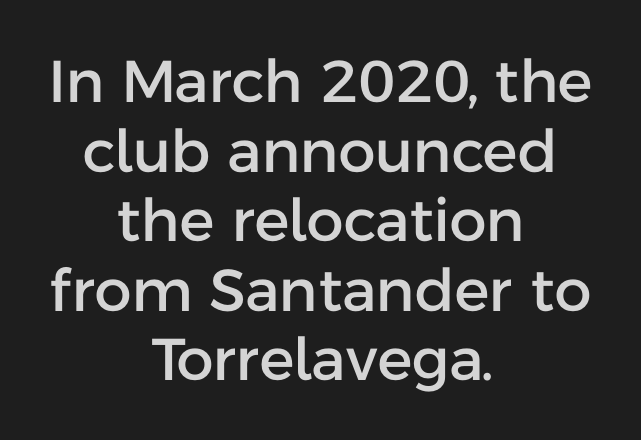
Q: Is the text italic (slanted)? A: No, it is upright.
Q: Is the typeface a serif or a sans-serif typeface? A: Sans-serif.
Q: Is the text underlined? A: No.
Q: How is the paragraph aligned? A: Centered.
Q: Is the spacing between letters normal or unusually wide? A: Normal.
Q: Width (condensed, normal, or wide)? A: Normal.
Q: Stroke contrast? A: Low.
Q: x-height? A: Medium.
Q: Monospaced? A: No.
